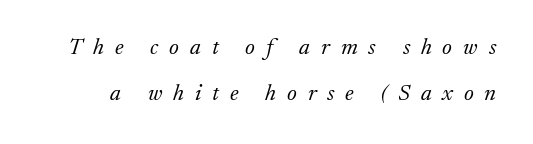
Q: Is the text bold? A: No.
Q: Is the text italic (slanted)? A: Yes, it leans right by about 17 degrees.
Q: Is the text underlined? A: No.
Q: Is the spacing between letters normal or unusually wide? A: Unusually wide.
Q: Is the spacing between lines tight, normal or loose? A: Loose.
